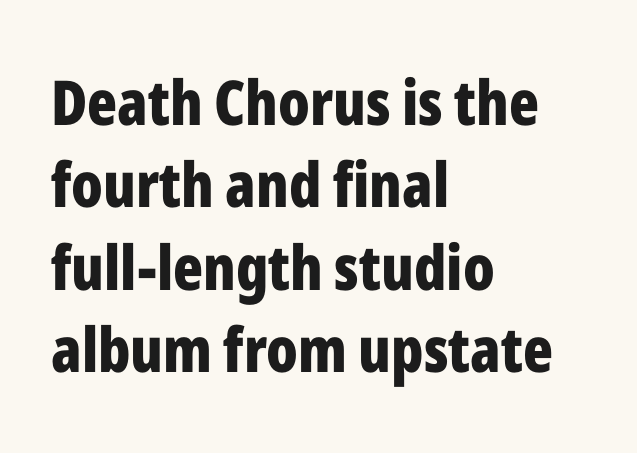
{"serif": "no", "italic": "no", "bold": "yes", "weight": "bold", "width": "condensed", "stroke_contrast": "low", "x_height": "medium", "monospaced": "no", "underline": "no", "align": "left", "line_spacing": "normal", "line_spacing_ratio": 1.33, "letter_spacing": "normal", "letter_spacing_em": 0.0, "glyph_px": 62}
